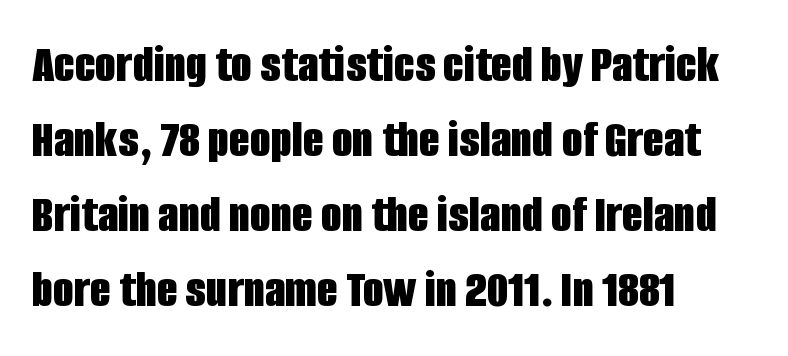
{"serif": "no", "italic": "no", "bold": "yes", "weight": "bold", "width": "condensed", "stroke_contrast": "low", "x_height": "large", "monospaced": "no", "underline": "no", "align": "left", "line_spacing": "normal", "line_spacing_ratio": 1.39, "letter_spacing": "normal", "letter_spacing_em": 0.0, "glyph_px": 54}
